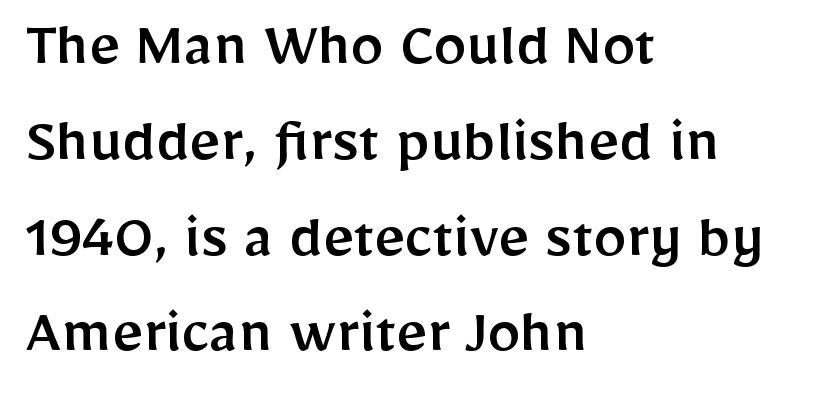
The image shows 67 px sans-serif type, upright; set left-aligned, normal line spacing (1.43x), normal letter spacing, not underlined; low stroke contrast and a medium x-height.
